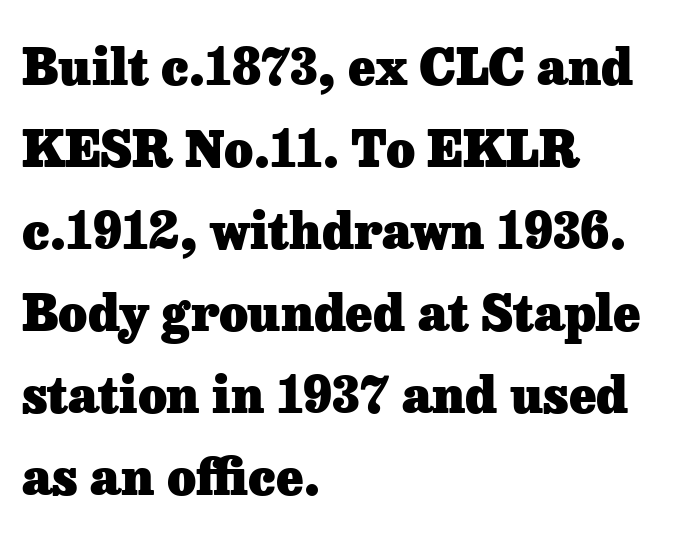
{"serif": "yes", "italic": "no", "bold": "yes", "weight": "heavy", "width": "normal", "stroke_contrast": "low", "x_height": "medium", "monospaced": "no", "underline": "no", "align": "left", "line_spacing": "normal", "line_spacing_ratio": 1.64, "letter_spacing": "normal", "letter_spacing_em": 0.0, "glyph_px": 50}
